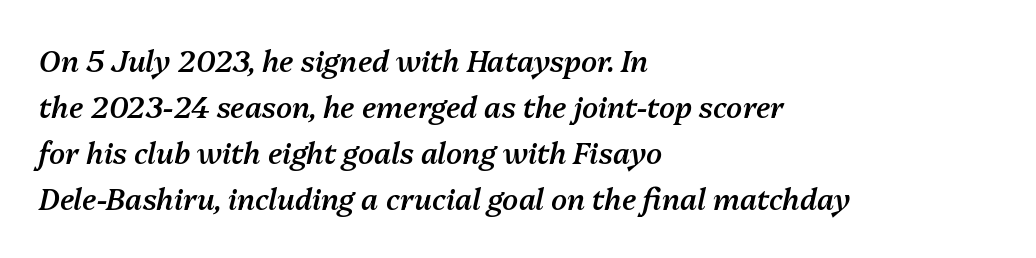
The image shows 29 px semibold type, italic (leaning right); set left-aligned, normal line spacing (1.59x), normal letter spacing, not underlined; medium stroke contrast and a medium x-height.
